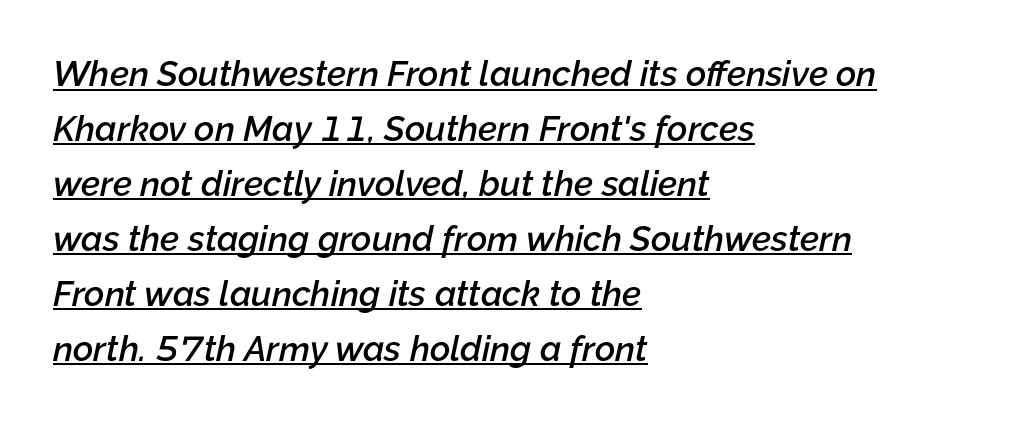
The image shows 35 px semibold type, italic (leaning right); set left-aligned, normal line spacing (1.57x), normal letter spacing, underlined; low stroke contrast and a medium x-height.
